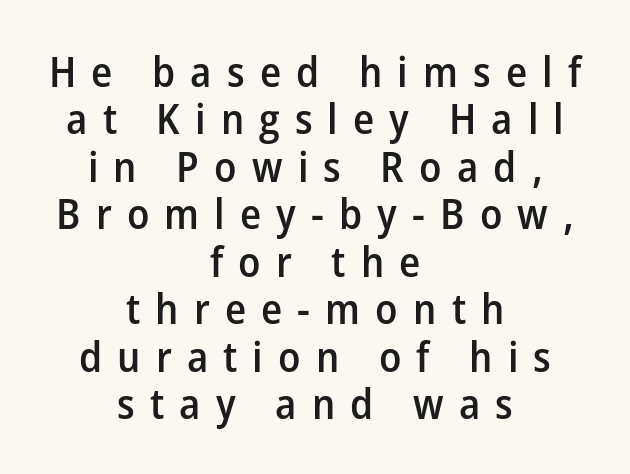
Q: Is the text bold? A: Semi-bold.
Q: Is the text italic (slanted)? A: No, it is upright.
Q: Is the typeface a serif or a sans-serif typeface? A: Sans-serif.
Q: Is the text underlined? A: No.
Q: How is the paragraph aligned? A: Centered.
Q: Is the spacing between letters normal or unusually wide? A: Unusually wide.
Q: Is the spacing between lines tight, normal or loose? A: Tight.
Q: Width (condensed, normal, or wide)? A: Normal.
Q: Stroke contrast? A: Low.
Q: x-height? A: Medium.
Q: Monospaced? A: No.
